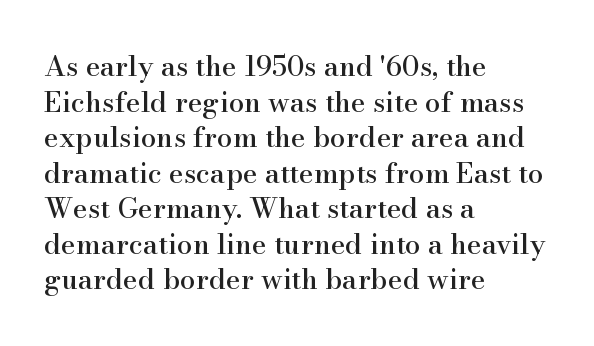
{"serif": "yes", "italic": "no", "width": "normal", "stroke_contrast": "high", "x_height": "small", "monospaced": "no", "underline": "no", "align": "left", "line_spacing": "normal", "line_spacing_ratio": 1.27, "letter_spacing": "normal", "letter_spacing_em": 0.0, "glyph_px": 28}
